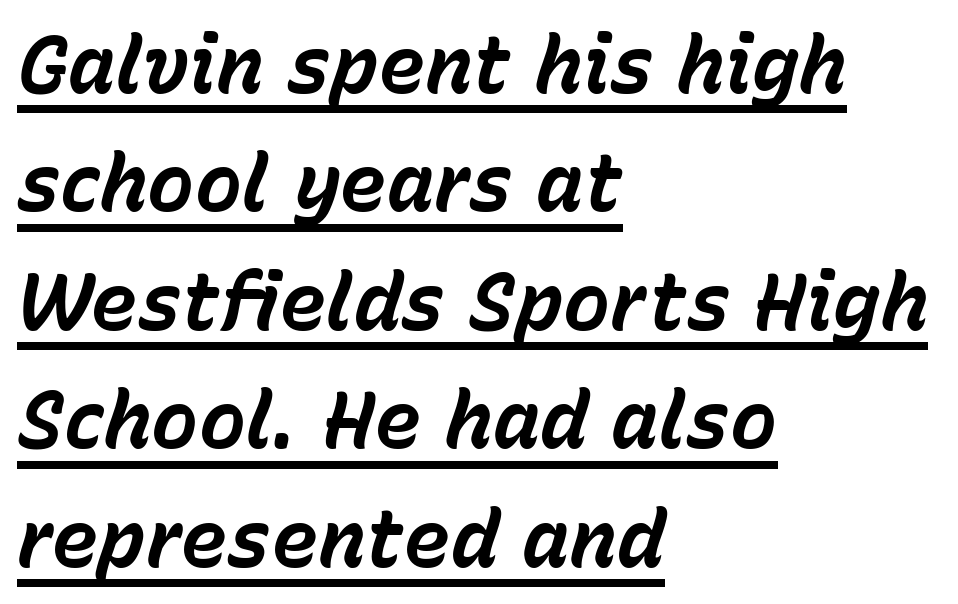
Q: Is the text bold? A: Yes.
Q: Is the text italic (slanted)? A: Yes, it leans right by about 15 degrees.
Q: Is the text underlined? A: Yes.
Q: How is the paragraph aligned? A: Left-aligned.
Q: Is the spacing between letters normal or unusually wide? A: Normal.
Q: Is the spacing between lines tight, normal or loose? A: Normal.
Q: Width (condensed, normal, or wide)? A: Normal.
Q: Stroke contrast? A: Low.
Q: x-height? A: Medium.
Q: Monospaced? A: No.
